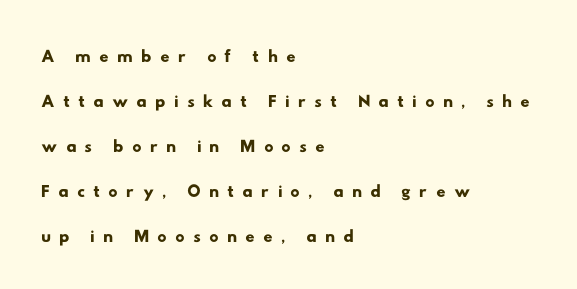
The space directly below the letters is spotless. Compared with a centered layout, this one pins lines to the left instead. Letter spacing: wide.
